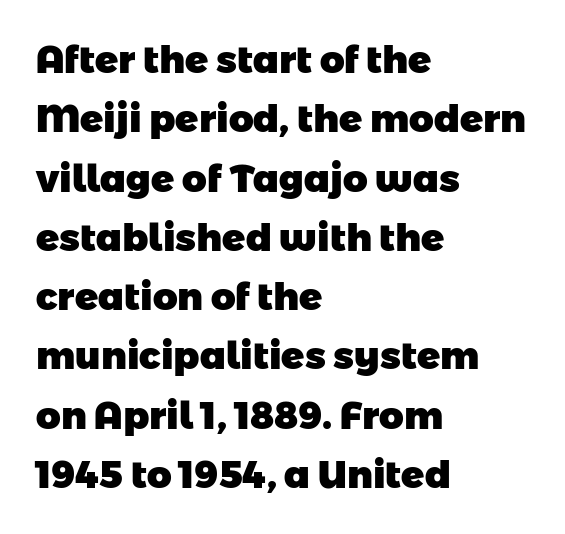
The image shows 38 px heavy sans-serif type; set left-aligned, normal line spacing (1.56x), normal letter spacing, not underlined; low stroke contrast and a medium x-height.
